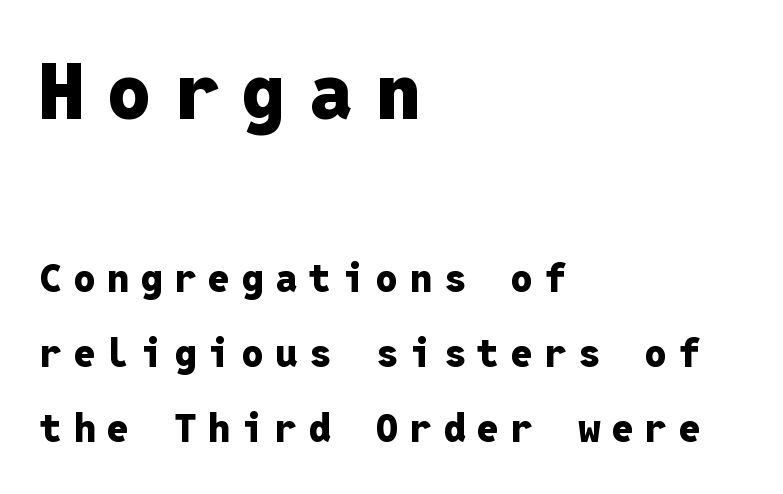
Are there feet on the stems? There aren't — it's a sans. Notice how thick the strokes are: this is what a full bold looks like. The lines are spread far apart with generous leading. This sample uses an upright cut, with every glyph sitting square on the baseline. Line beginnings align vertically; line endings do not.
